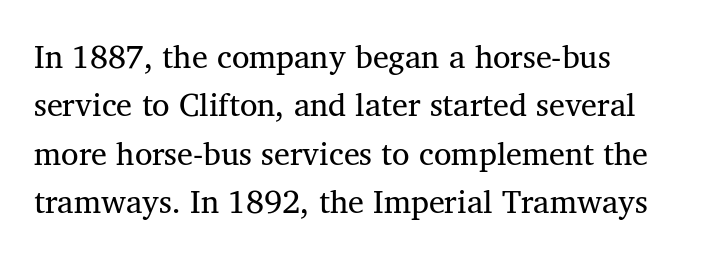
The image shows 32 px regular-weight serif type, upright; set left-aligned, normal line spacing (1.51x), normal letter spacing, not underlined; medium stroke contrast and a medium x-height.
